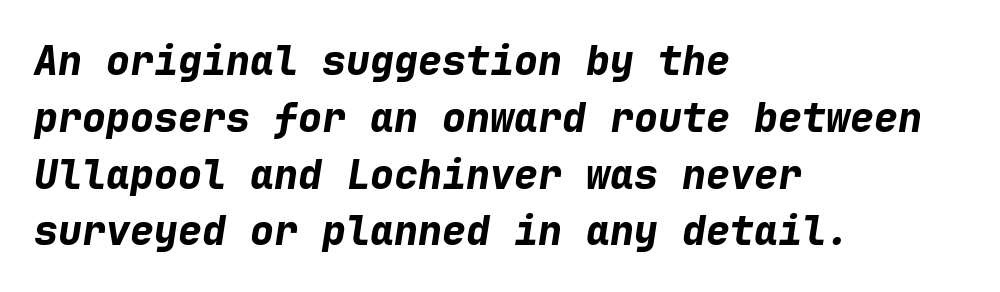
Weight check: bold — yes, fully. Think of a typewriter: that constant character pitch is what you see here. The rendering uses a moderate line-height, typical for paragraphs. No word sits above an underline.
